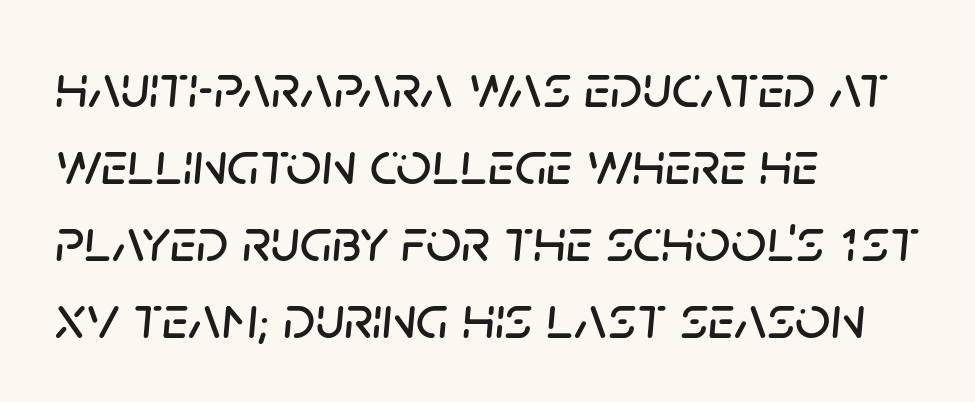
Default kerning and tracking; the words read as compact shapes. Typeset ragged right — the left edge is the straight one. This sample has the flowing, uneven cadence of proportional lettering. A bare baseline throughout the passage. Style check: oblique.
